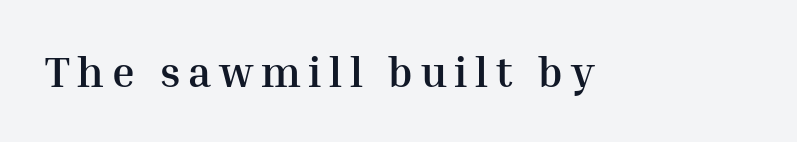
Q: Is the text bold? A: Yes.
Q: Is the text italic (slanted)? A: No, it is upright.
Q: Is the typeface a serif or a sans-serif typeface? A: Serif.
Q: Is the text underlined? A: No.
Q: Width (condensed, normal, or wide)? A: Normal.
Q: Stroke contrast? A: Medium.
Q: x-height? A: Medium.
Q: Monospaced? A: No.
